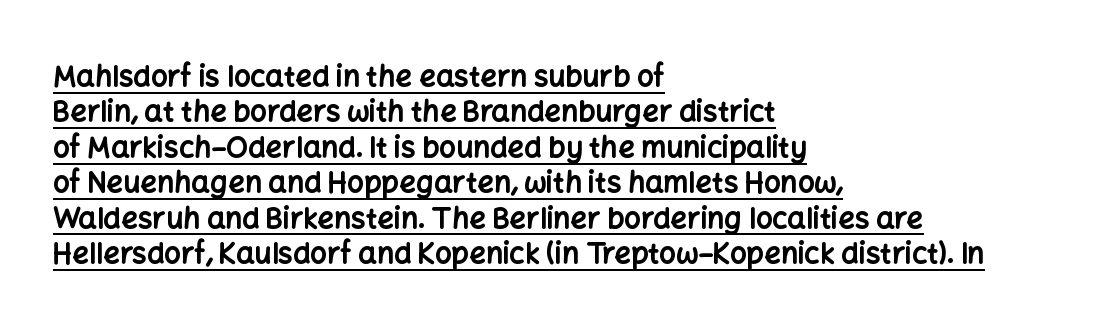
Q: Is the text bold? A: Yes.
Q: Is the text italic (slanted)? A: No, it is upright.
Q: Is the typeface a serif or a sans-serif typeface? A: Sans-serif.
Q: Is the text underlined? A: Yes.
Q: How is the paragraph aligned? A: Left-aligned.
Q: Is the spacing between letters normal or unusually wide? A: Normal.
Q: Width (condensed, normal, or wide)? A: Normal.
Q: Stroke contrast? A: Low.
Q: x-height? A: Medium.
Q: Monospaced? A: No.
